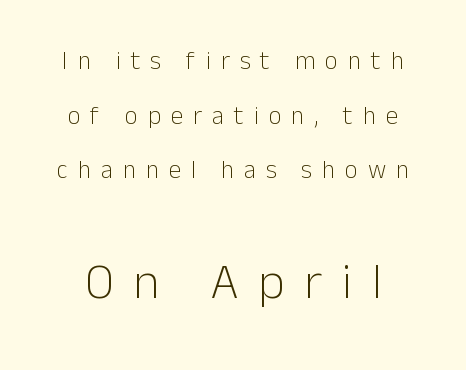
The letterforms sit at book weight or below. Look at the bottom of the vertical strokes: they stop flat, with no serifs. Rows of type keep a wide berth in the vertical direction. If you drew a line through each stem, it would be perfectly vertical. The following chunk of copy outweighs the initial chunk in type size.
